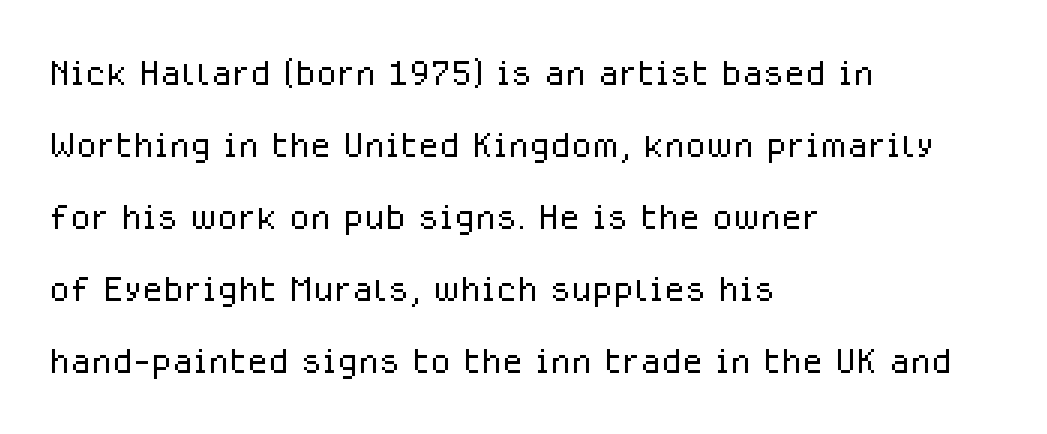
The image shows 48 px light sans-serif type, upright; set left-aligned, normal line spacing (1.5x), normal letter spacing, not underlined; low stroke contrast and a medium x-height.
